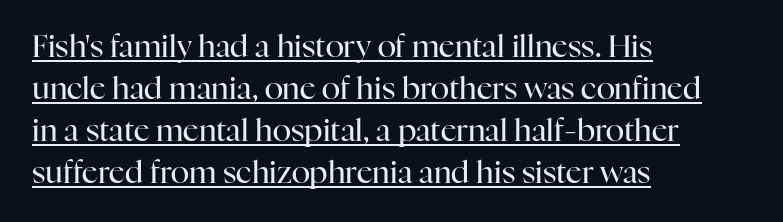
Q: Is the text bold? A: No.
Q: Is the text italic (slanted)? A: No, it is upright.
Q: Is the typeface a serif or a sans-serif typeface? A: Serif.
Q: Is the text underlined? A: Yes.
Q: How is the paragraph aligned? A: Left-aligned.
Q: Is the spacing between letters normal or unusually wide? A: Normal.
Q: Is the spacing between lines tight, normal or loose? A: Normal.
Q: Width (condensed, normal, or wide)? A: Normal.
Q: Stroke contrast? A: High.
Q: x-height? A: Medium.
Q: Monospaced? A: No.
